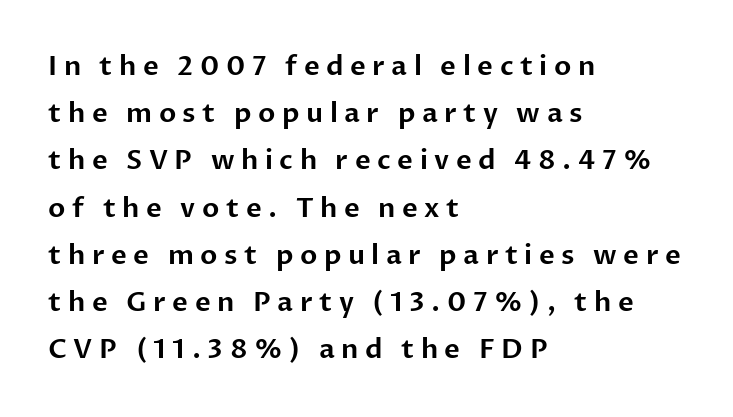
The image shows 27 px text type, upright; set left-aligned, line spacing 1.75x, unusually wide letter spacing (+0.24 em), not underlined.
